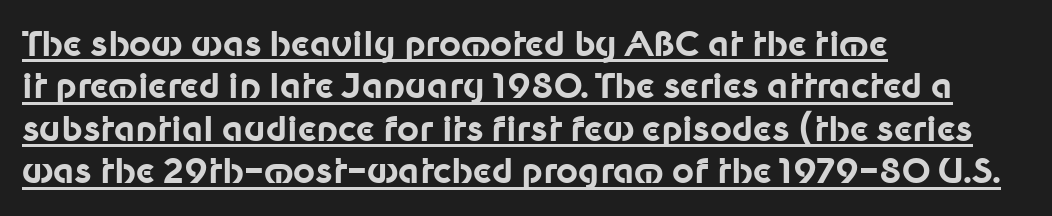
Unlike italic type, these characters show no tilt at all. Standard letterfit; no display-style spreading of the glyphs. Proportional: the letters do not fall into vertical columns. The designer left line spacing at the default.
